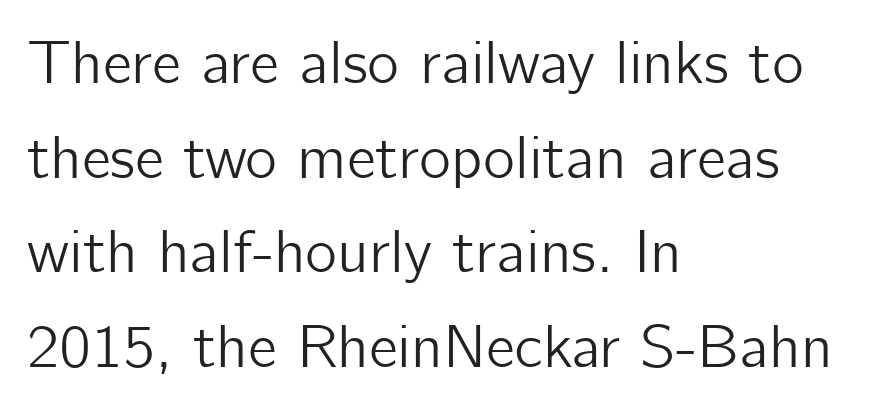
{"serif": "no", "italic": "no", "width": "normal", "stroke_contrast": "low", "x_height": "medium", "monospaced": "no", "underline": "no", "align": "left", "line_spacing": "normal", "line_spacing_ratio": 1.55, "letter_spacing": "normal", "letter_spacing_em": 0.0, "glyph_px": 61}
